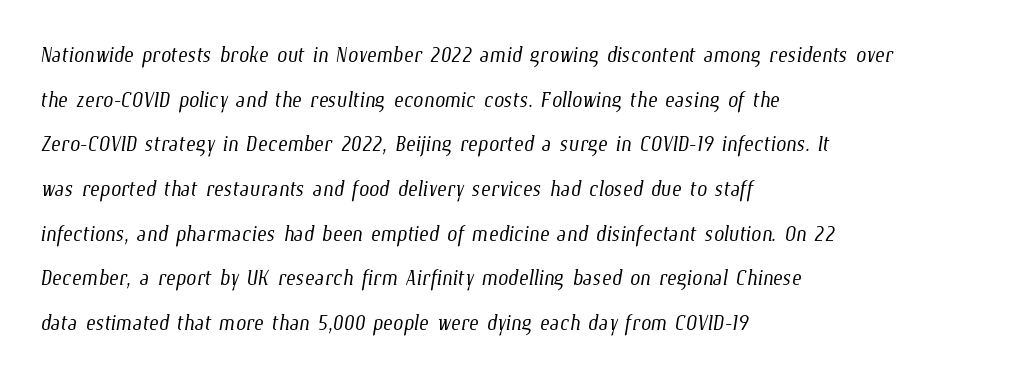
Q: Is the text bold? A: No.
Q: Is the text underlined? A: No.
Q: How is the paragraph aligned? A: Left-aligned.
Q: Is the spacing between letters normal or unusually wide? A: Normal.
Q: Is the spacing between lines tight, normal or loose? A: Normal.
Q: Width (condensed, normal, or wide)? A: Condensed.
Q: Stroke contrast? A: Low.
Q: x-height? A: Medium.
Q: Monospaced? A: No.
